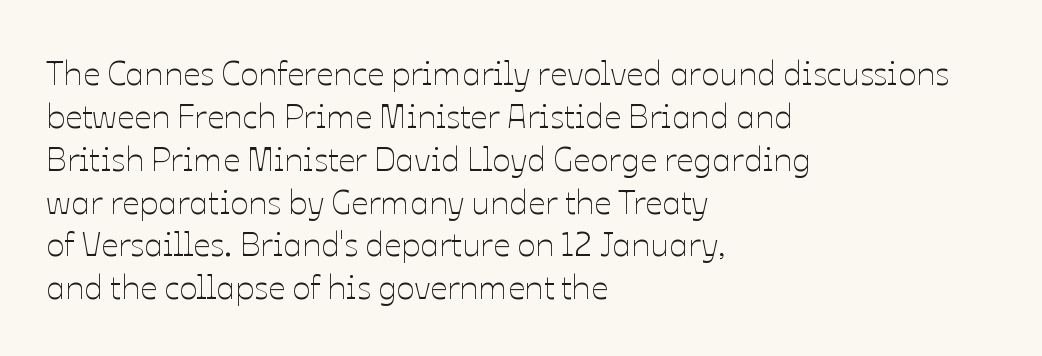
Lines of text with bare space underneath. Counters stay open thanks to moderate or lighter strokes. The leading is moderate, giving the passage an even texture. Characters follow at the spacing the type designer built in. Every row of glyphs begins at an identical x-position on the left.
